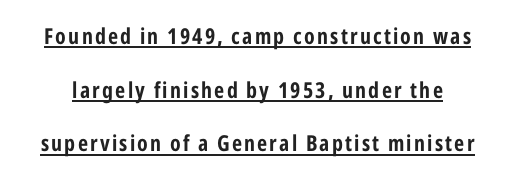
Ordinary non-slanted type is in use. Does a line run under the words? Yes, clearly. Notice the wide empty band between every row — that's loose leading. As a designer I'd log this as weight 700, bold.
